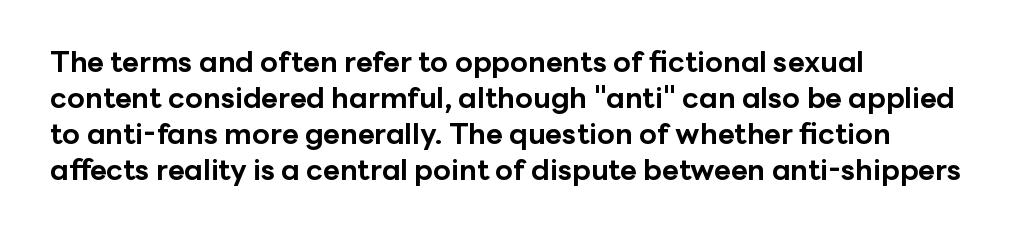
The image shows 29 px bold sans-serif type, upright; set left-aligned, line spacing 1.24x, normal letter spacing, not underlined; low stroke contrast and a medium x-height.
